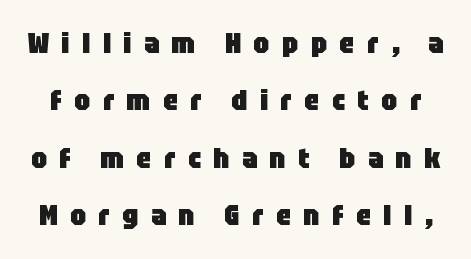
Q: Is the text bold? A: Yes.
Q: Is the text italic (slanted)? A: No, it is upright.
Q: Is the typeface a serif or a sans-serif typeface? A: Sans-serif.
Q: Is the text underlined? A: No.
Q: Is the spacing between letters normal or unusually wide? A: Unusually wide.
Q: Is the spacing between lines tight, normal or loose? A: Loose.
Q: Width (condensed, normal, or wide)? A: Condensed.
Q: Stroke contrast? A: Low.
Q: x-height? A: Large.
Q: Monospaced? A: No.
